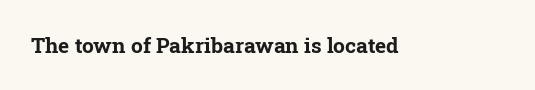
Q: Is the text bold? A: Yes.
Q: Is the text italic (slanted)? A: No, it is upright.
Q: Is the text underlined? A: No.
Q: Is the spacing between letters normal or unusually wide? A: Normal.
